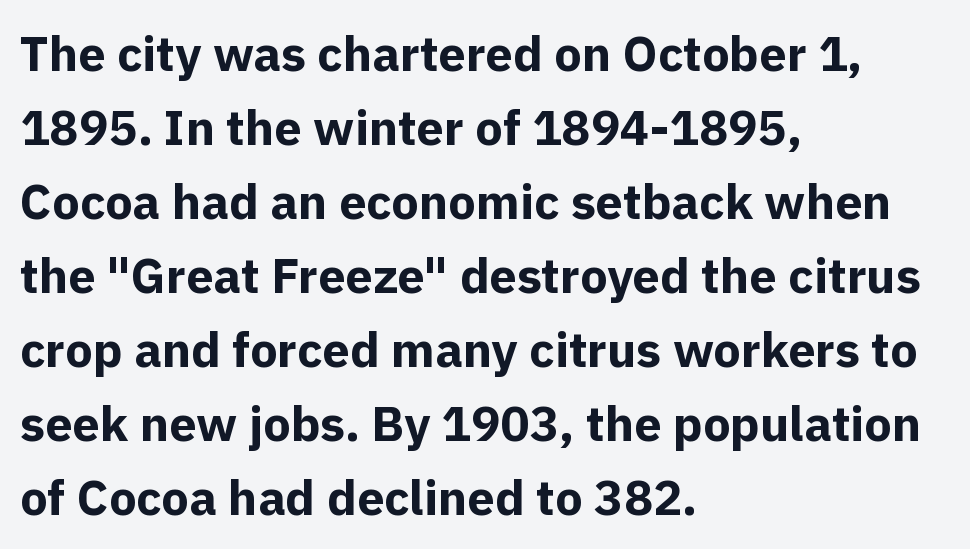
{"serif": "no", "italic": "no", "bold": "yes", "weight": "bold", "width": "normal", "x_height": "medium", "monospaced": "no", "underline": "no", "align": "left", "line_spacing": "normal", "line_spacing_ratio": 1.51, "letter_spacing": "normal", "letter_spacing_em": 0.0, "glyph_px": 49}
